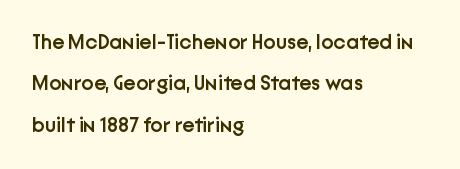
Upright lettering throughout. Nobody touched the tracking dial on this one. A classic flush-left, rag-right setting is used for this passage. The rendering uses a semibold face; strokes are thickened but not to full bold. Decoration check: the copy has no underline.
